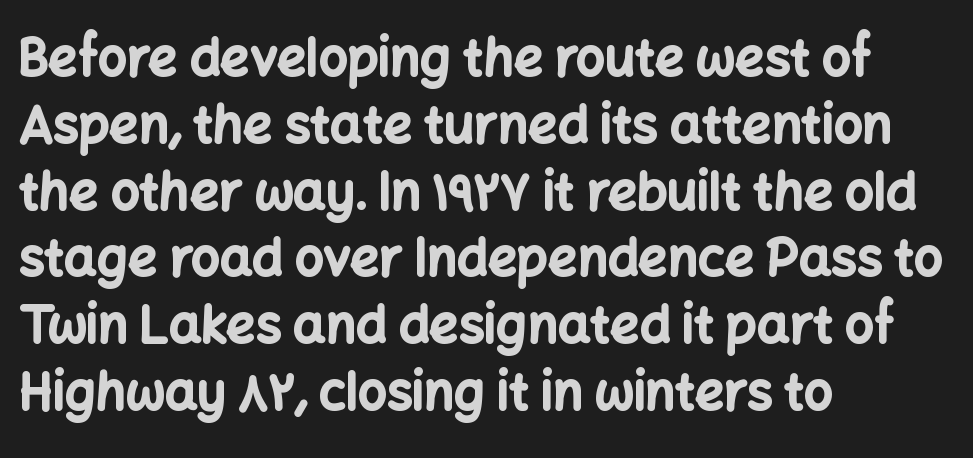
Q: Is the text bold? A: Yes.
Q: Is the text italic (slanted)? A: No, it is upright.
Q: Is the typeface a serif or a sans-serif typeface? A: Sans-serif.
Q: Is the text underlined? A: No.
Q: How is the paragraph aligned? A: Left-aligned.
Q: Is the spacing between letters normal or unusually wide? A: Normal.
Q: Is the spacing between lines tight, normal or loose? A: Normal.
Q: Width (condensed, normal, or wide)? A: Normal.
Q: Stroke contrast? A: Low.
Q: x-height? A: Medium.
Q: Monospaced? A: No.
